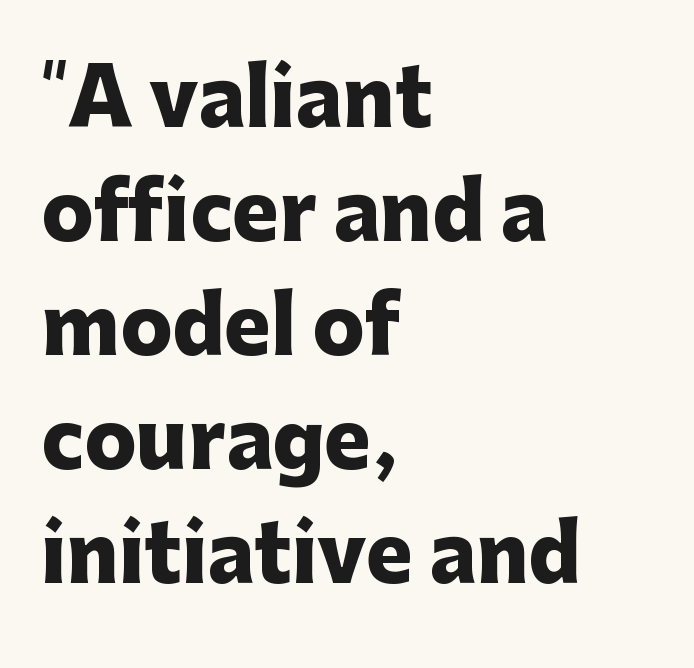
{"serif": "no", "italic": "no", "bold": "yes", "weight": "heavy", "width": "normal", "stroke_contrast": "low", "x_height": "medium", "monospaced": "no", "underline": "no", "align": "left", "line_spacing": "normal", "line_spacing_ratio": 1.46, "letter_spacing": "normal", "letter_spacing_em": 0.0, "glyph_px": 78}
